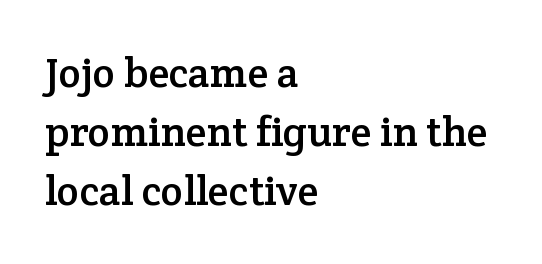
Here the designer chose a conventional face with non-uniform glyph widths. The rag falls on the right side of this text block. Is there any slant? The stems are plumb. The gaps between neighbouring characters are ordinary and unremarkable. The designer went with a serif here, giving each stem small feet.
